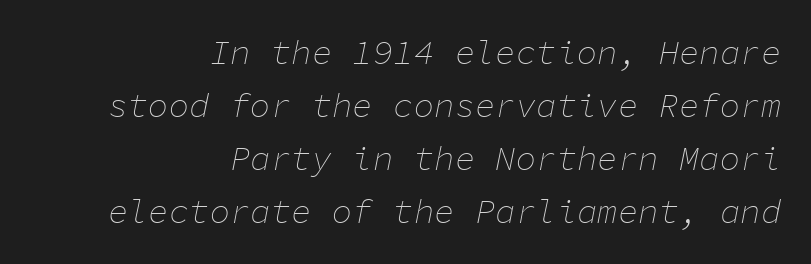
The image shows 34 px thin type, italic (leaning right), monospaced; set right-aligned, normal line spacing (1.56x), normal letter spacing, not underlined; low stroke contrast and a medium x-height.
